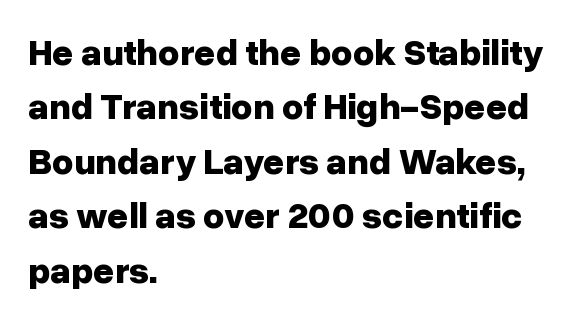
{"serif": "no", "italic": "no", "bold": "yes", "weight": "bold", "width": "normal", "stroke_contrast": "low", "x_height": "medium", "monospaced": "no", "underline": "no", "align": "left", "line_spacing": "normal", "line_spacing_ratio": 1.47, "letter_spacing": "normal", "letter_spacing_em": 0.0, "glyph_px": 37}
